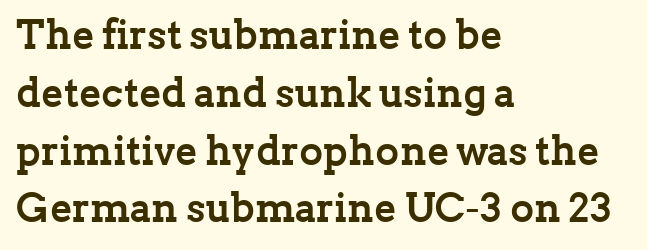
Q: Is the text bold? A: Yes.
Q: Is the text italic (slanted)? A: No, it is upright.
Q: Is the typeface a serif or a sans-serif typeface? A: Serif.
Q: Is the text underlined? A: No.
Q: How is the paragraph aligned? A: Left-aligned.
Q: Is the spacing between letters normal or unusually wide? A: Normal.
Q: Is the spacing between lines tight, normal or loose? A: Normal.
Q: Width (condensed, normal, or wide)? A: Normal.
Q: Stroke contrast? A: Low.
Q: x-height? A: Medium.
Q: Monospaced? A: No.
